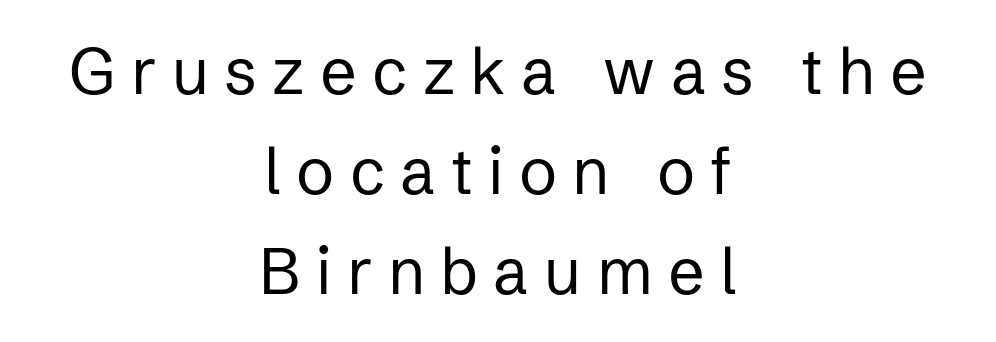
No feet cap the strokes, marking this as sans-serif type. The lines sit at an ordinary, default distance from one another. Is the stroke heavy? The answer is a plain regular-or-lighter. This is the regular roman posture of the typeface. Words float on clear page, feet unadorned.
